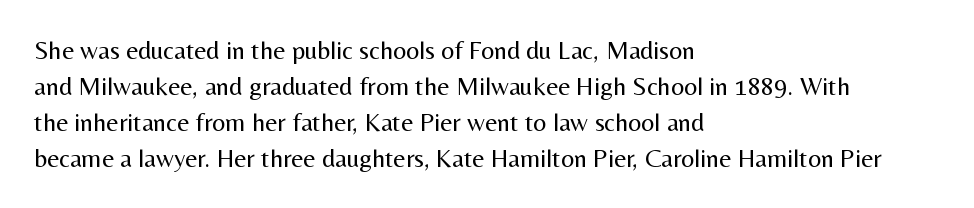
{"italic": "no", "bold": "no", "underline": "no", "align": "left", "line_spacing": "normal", "line_spacing_ratio": 1.39, "letter_spacing": "normal", "letter_spacing_em": 0.0, "glyph_px": 26}
